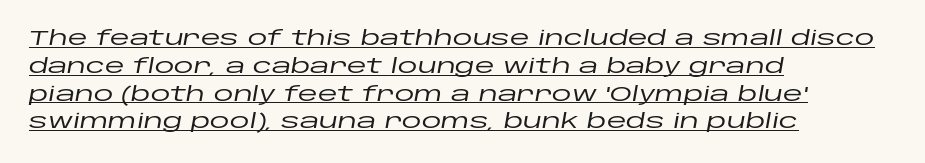
Q: Is the text italic (slanted)? A: Yes, it leans right by about 10 degrees.
Q: Is the text underlined? A: Yes.
Q: How is the paragraph aligned? A: Left-aligned.
Q: Is the spacing between letters normal or unusually wide? A: Normal.
Q: Is the spacing between lines tight, normal or loose? A: Normal.
